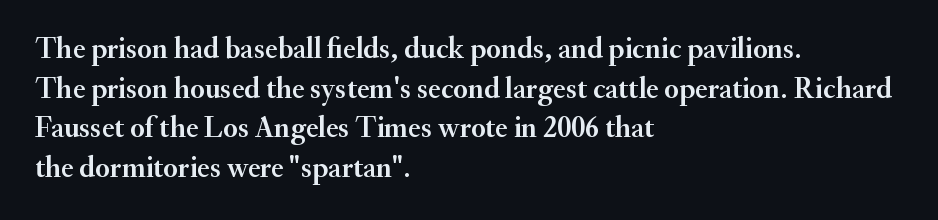
Q: Is the text italic (slanted)? A: No, it is upright.
Q: Is the typeface a serif or a sans-serif typeface? A: Serif.
Q: Is the text underlined? A: No.
Q: How is the paragraph aligned? A: Left-aligned.
Q: Is the spacing between letters normal or unusually wide? A: Normal.
Q: Is the spacing between lines tight, normal or loose? A: Normal.
Q: Width (condensed, normal, or wide)? A: Normal.
Q: Stroke contrast? A: Medium.
Q: x-height? A: Small.
Q: Monospaced? A: No.
